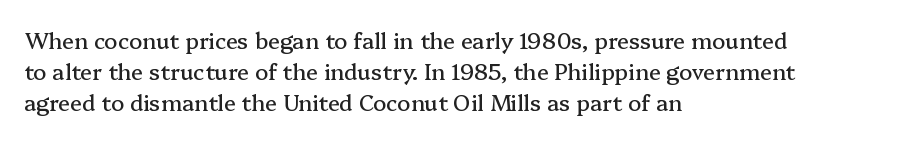
Q: Is the text italic (slanted)? A: No, it is upright.
Q: Is the text underlined? A: No.
Q: How is the paragraph aligned? A: Left-aligned.
Q: Is the spacing between letters normal or unusually wide? A: Normal.
Q: Is the spacing between lines tight, normal or loose? A: Normal.
